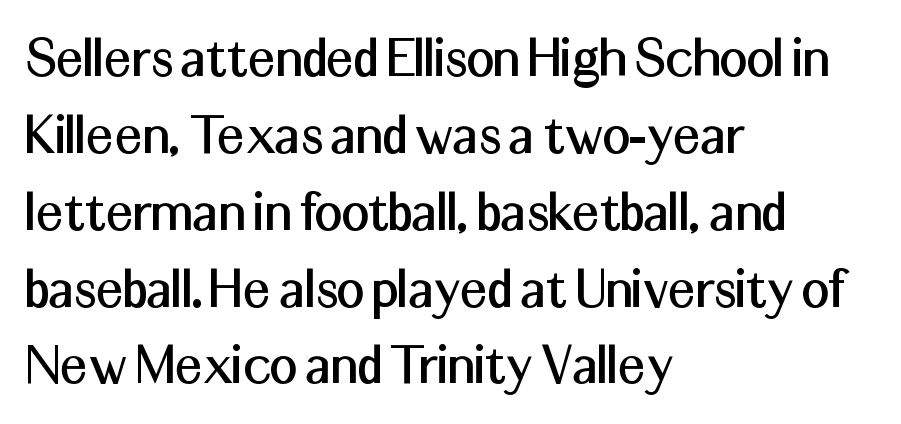
Q: Is the text italic (slanted)? A: No, it is upright.
Q: Is the typeface a serif or a sans-serif typeface? A: Sans-serif.
Q: Is the text underlined? A: No.
Q: How is the paragraph aligned? A: Left-aligned.
Q: Is the spacing between letters normal or unusually wide? A: Normal.
Q: Is the spacing between lines tight, normal or loose? A: Normal.
Q: Width (condensed, normal, or wide)? A: Normal.
Q: Stroke contrast? A: Medium.
Q: x-height? A: Medium.
Q: Monospaced? A: No.
